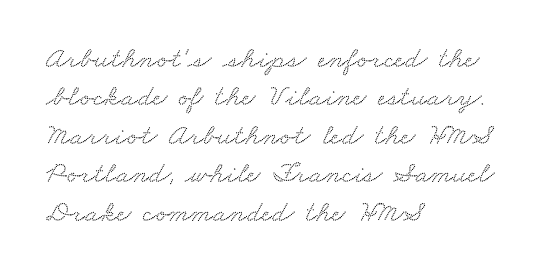
{"serif": "yes", "width": "wide", "stroke_contrast": "medium", "x_height": "small", "monospaced": "no", "underline": "no", "align": "left", "line_spacing": "normal", "line_spacing_ratio": 1.28, "letter_spacing": "normal", "letter_spacing_em": 0.0, "glyph_px": 30}
